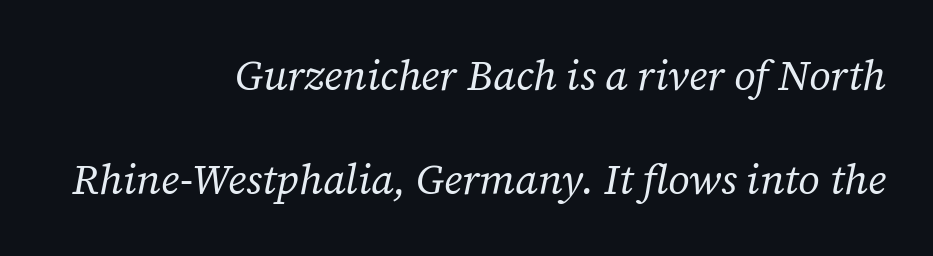
The image shows 42 px regular-weight serif type, italic (leaning right); set right-aligned, loose line spacing (2.48x), normal letter spacing, not underlined; low stroke contrast and a medium x-height.
